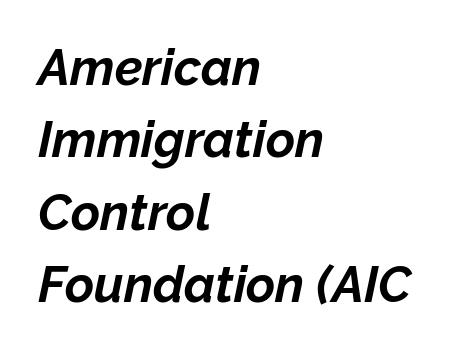
{"italic": "yes", "lean": "right", "slant_degrees": 12, "bold": "yes", "weight": "bold", "width": "normal", "stroke_contrast": "low", "x_height": "medium", "monospaced": "no", "underline": "no", "align": "left", "line_spacing": "normal", "line_spacing_ratio": 1.45, "letter_spacing": "normal", "letter_spacing_em": 0.0, "glyph_px": 50}
